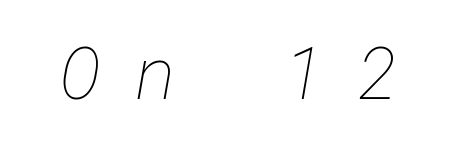
The image shows 72 px thin type; set unusually wide letter spacing (+0.45 em), not underlined; low stroke contrast and a medium x-height.
